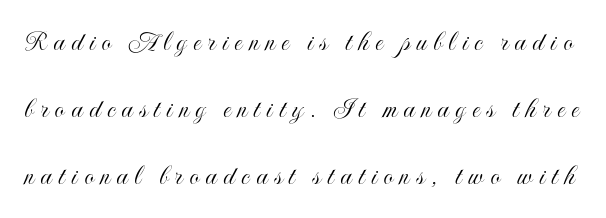
{"width": "condensed", "x_height": "small", "monospaced": "no", "underline": "no", "line_spacing": "loose", "line_spacing_ratio": 2.24, "letter_spacing": "wide", "letter_spacing_em": 0.22, "glyph_px": 30}
